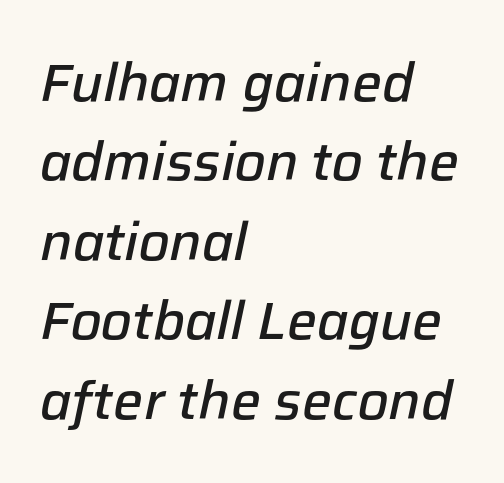
A semibold gives these letters moderate extra thickness, short of bold. The specimen reads as italic at a glance. Casual observation: everything's shoved over to the left. Any mark beneath the type? The region is blank. The lines sit at an ordinary, default distance from one another.
